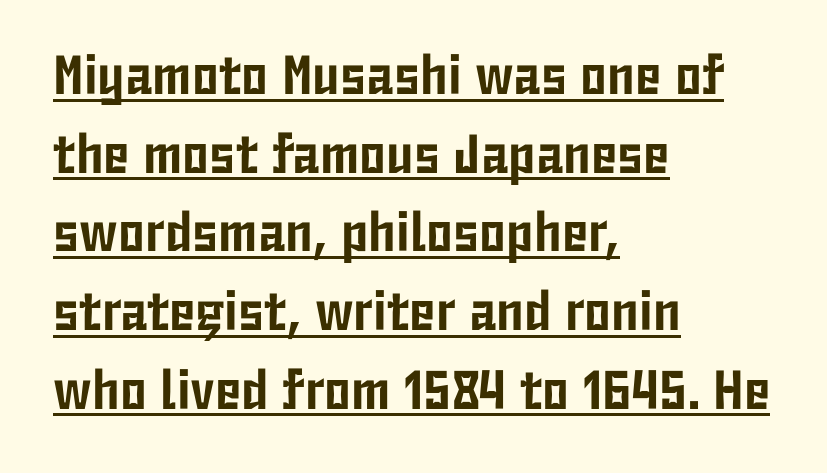
The image shows 55 px condensed sans-serif type, upright; set left-aligned, normal line spacing (1.43x), normal letter spacing, underlined; low stroke contrast and a medium x-height.
